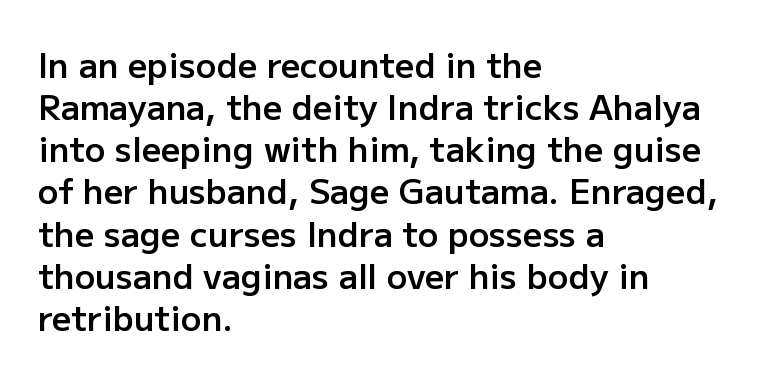
{"serif": "no", "italic": "no", "bold": "semi", "weight": "semibold", "width": "normal", "stroke_contrast": "low", "x_height": "medium", "monospaced": "no", "underline": "no", "align": "left", "line_spacing_ratio": 1.24, "letter_spacing": "normal", "letter_spacing_em": 0.0, "glyph_px": 34}
